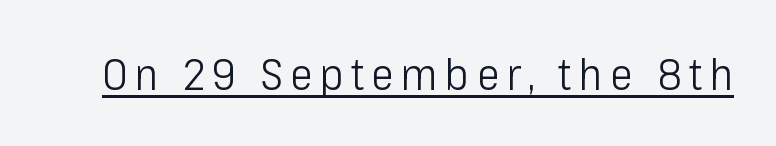
The image shows 43 px light, condensed sans-serif type, upright; set underlined; low stroke contrast and a medium x-height.
